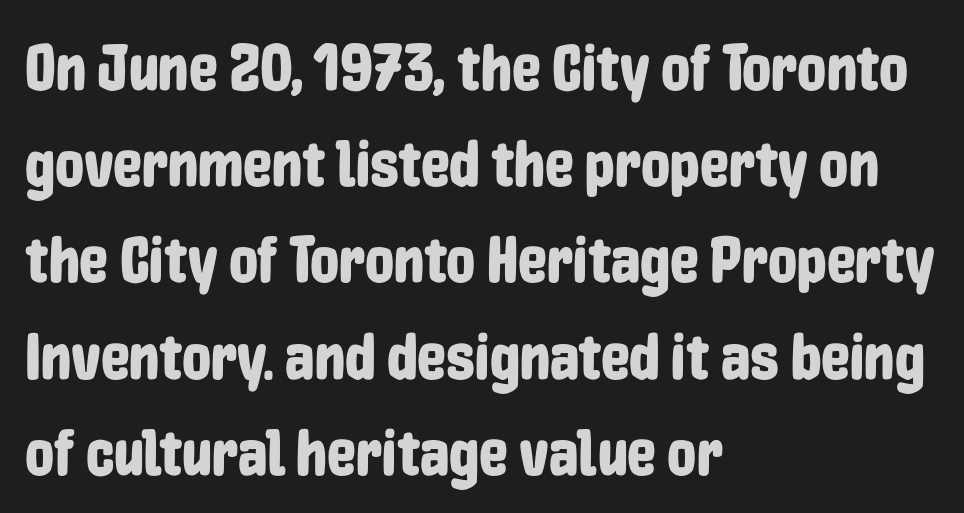
The image shows 65 px condensed sans-serif type, upright; set left-aligned, normal line spacing (1.48x), normal letter spacing, not underlined; low stroke contrast and a medium x-height.
